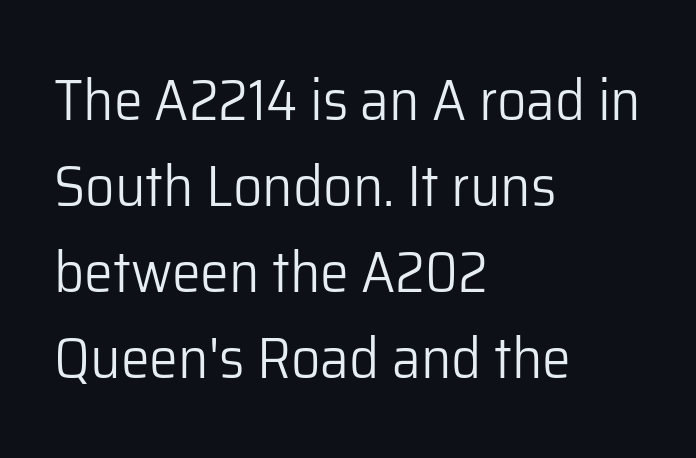
{"serif": "no", "italic": "no", "bold": "no", "weight": "light", "width": "normal", "stroke_contrast": "low", "x_height": "medium", "monospaced": "no", "underline": "no", "align": "left", "line_spacing": "normal", "line_spacing_ratio": 1.48, "letter_spacing": "normal", "letter_spacing_em": 0.0, "glyph_px": 58}
